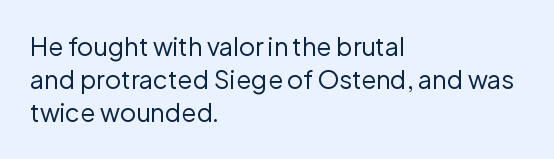
Q: Is the text bold? A: No.
Q: Is the text italic (slanted)? A: No, it is upright.
Q: Is the text underlined? A: No.
Q: How is the paragraph aligned? A: Left-aligned.
Q: Is the spacing between letters normal or unusually wide? A: Normal.
Q: Is the spacing between lines tight, normal or loose? A: Normal.
